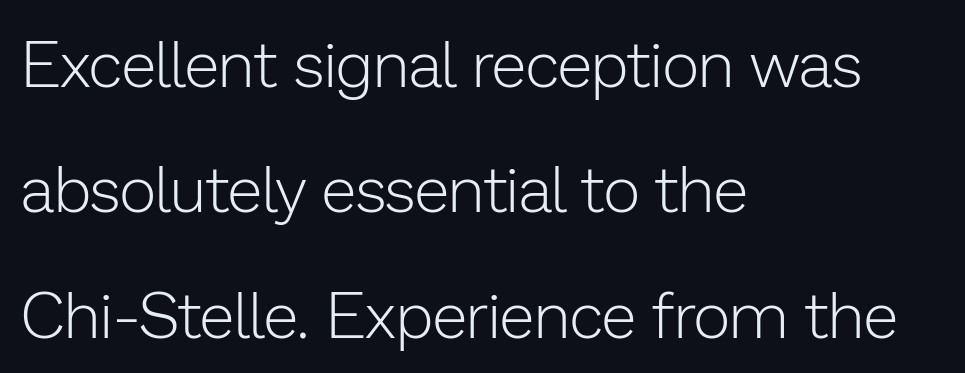
The image shows 64 px light sans-serif type, upright; set left-aligned, loose line spacing (1.96x), normal letter spacing, not underlined; low stroke contrast and a medium x-height.
